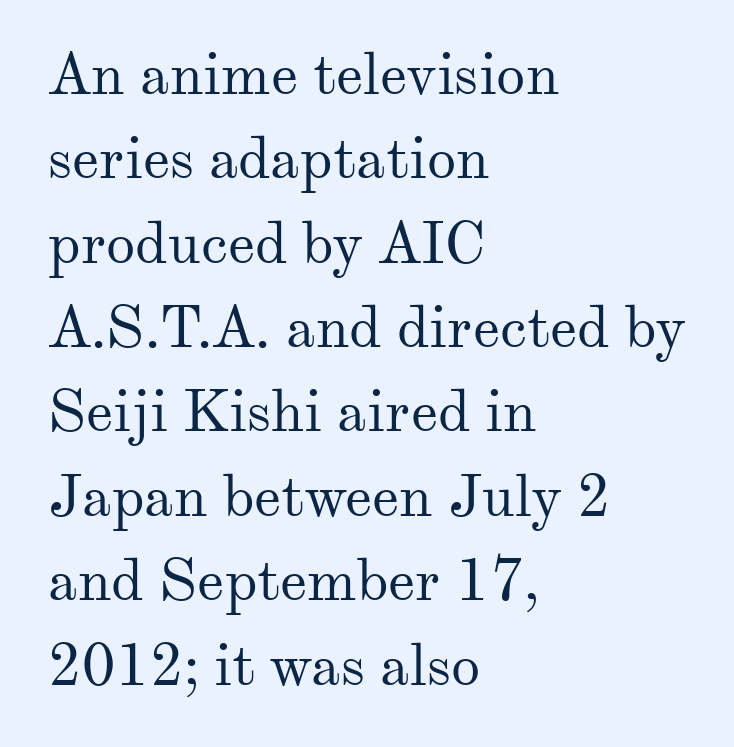
{"serif": "yes", "italic": "no", "bold": "no", "weight": "regular", "width": "normal", "stroke_contrast": "medium", "x_height": "small", "monospaced": "no", "underline": "no", "align": "left", "line_spacing": "normal", "line_spacing_ratio": 1.43, "letter_spacing": "normal", "letter_spacing_em": 0.0, "glyph_px": 59}
